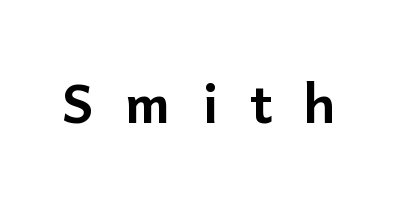
The image shows 70 px sans-serif type, upright; set unusually wide letter spacing (+0.45 em), not underlined; low stroke contrast and a medium x-height.
